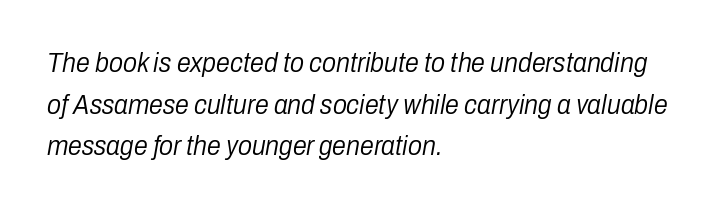
Q: Is the text bold? A: No.
Q: Is the text italic (slanted)? A: Yes, it leans right by about 10 degrees.
Q: Is the text underlined? A: No.
Q: How is the paragraph aligned? A: Left-aligned.
Q: Is the spacing between letters normal or unusually wide? A: Normal.
Q: Is the spacing between lines tight, normal or loose? A: Normal.
Q: Width (condensed, normal, or wide)? A: Condensed.
Q: Stroke contrast? A: Low.
Q: x-height? A: Medium.
Q: Monospaced? A: No.
